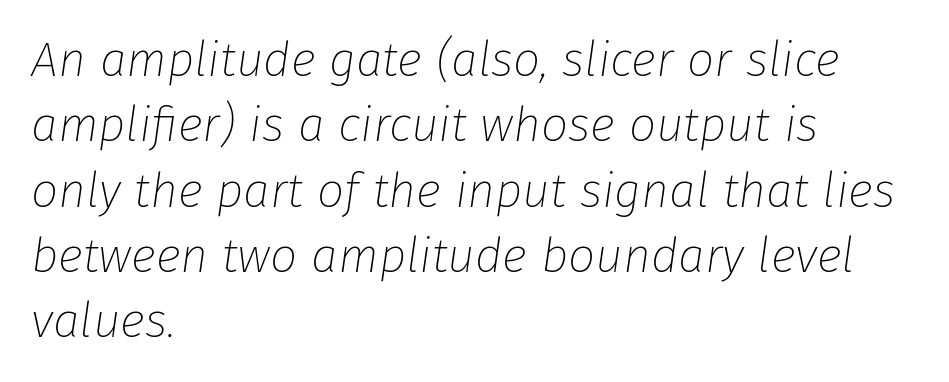
Q: Is the text bold? A: No.
Q: Is the text italic (slanted)? A: Yes, it leans right by about 8 degrees.
Q: Is the text underlined? A: No.
Q: How is the paragraph aligned? A: Left-aligned.
Q: Is the spacing between letters normal or unusually wide? A: Normal.
Q: Is the spacing between lines tight, normal or loose? A: Normal.
Q: Width (condensed, normal, or wide)? A: Normal.
Q: Stroke contrast? A: Low.
Q: x-height? A: Medium.
Q: Monospaced? A: No.
